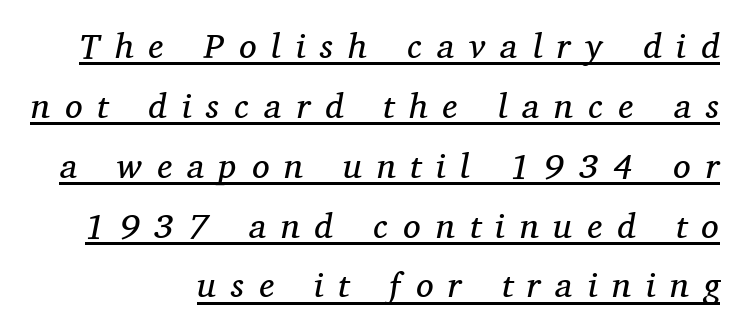
{"serif": "yes", "italic": "yes", "lean": "right", "slant_degrees": 11, "bold": "no", "weight": "regular", "width": "normal", "stroke_contrast": "medium", "x_height": "medium", "monospaced": "no", "underline": "yes", "align": "right", "line_spacing_ratio": 1.71, "letter_spacing": "wide", "letter_spacing_em": 0.43, "glyph_px": 35}
